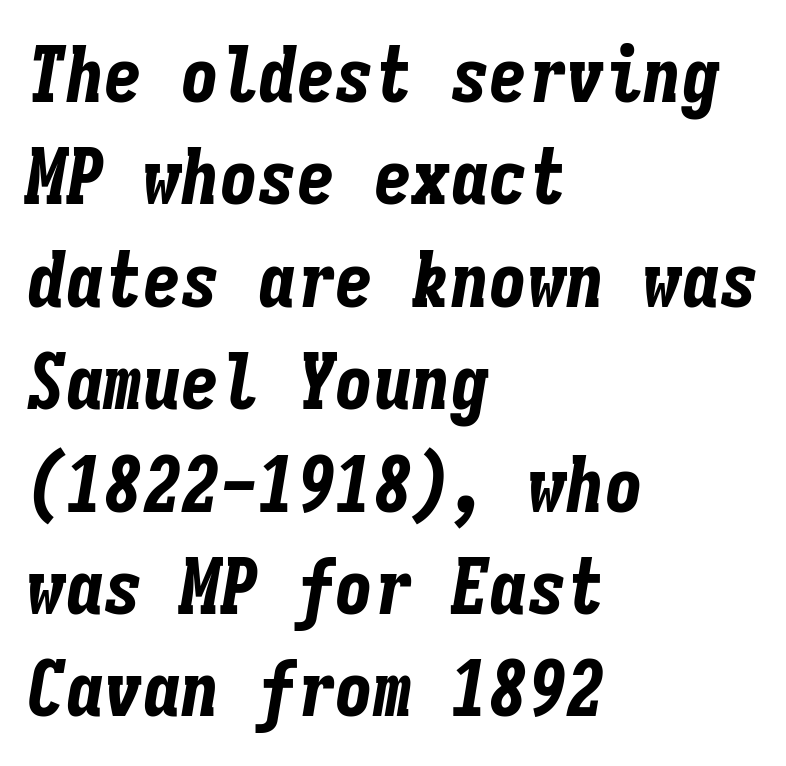
The image shows 77 px bold, condensed type, italic (leaning right), monospaced; set left-aligned, normal line spacing (1.33x), normal letter spacing, not underlined; low stroke contrast and a medium x-height.
